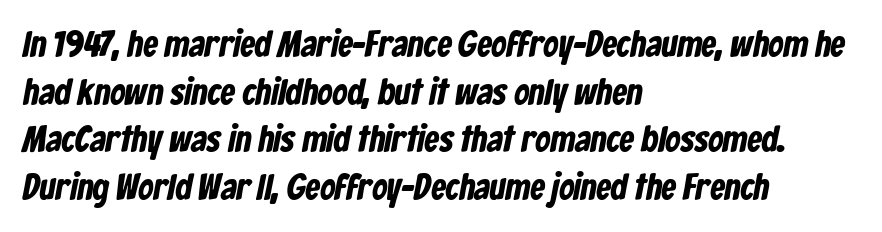
{"serif": "no", "width": "condensed", "stroke_contrast": "low", "x_height": "medium", "monospaced": "no", "underline": "no", "align": "left", "line_spacing": "normal", "line_spacing_ratio": 1.29, "letter_spacing": "normal", "letter_spacing_em": 0.0, "glyph_px": 37}
